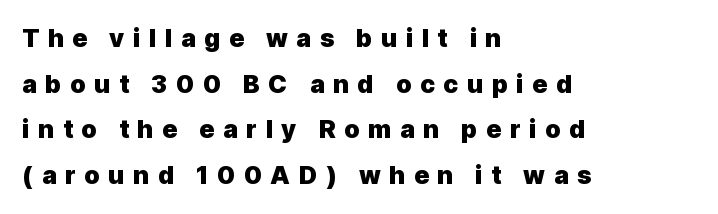
{"italic": "no", "bold": "yes", "underline": "no", "align": "left", "line_spacing_ratio": 1.83, "letter_spacing": "wide", "letter_spacing_em": 0.34, "glyph_px": 25}
